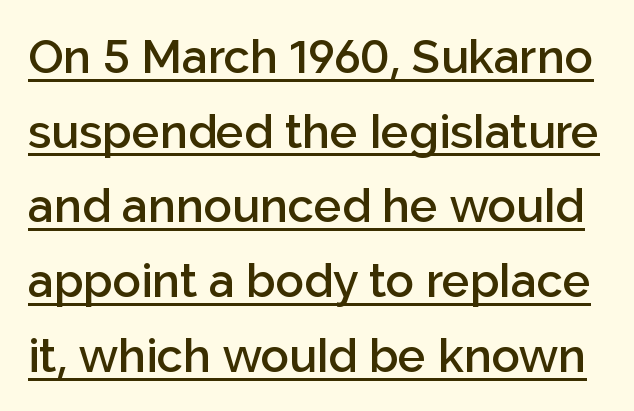
The image shows 47 px semibold sans-serif type, upright; set normal line spacing (1.59x), normal letter spacing, underlined; low stroke contrast and a medium x-height.
